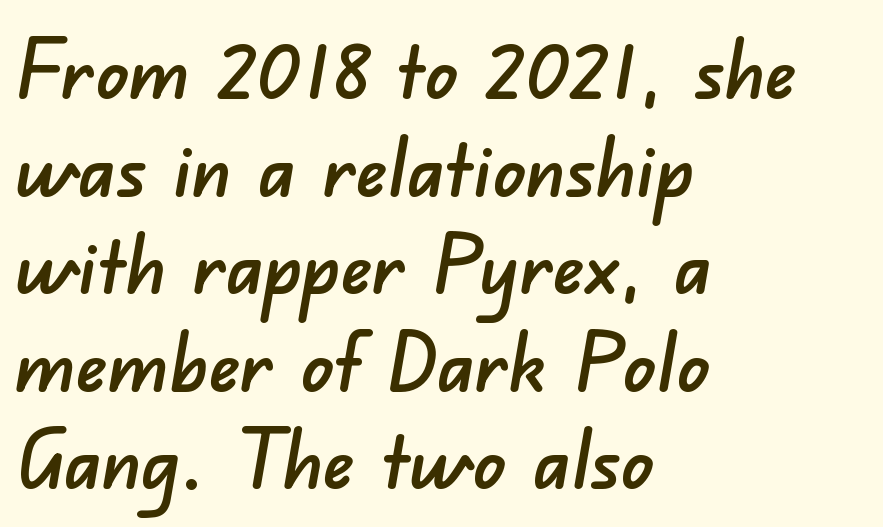
{"serif": "no", "width": "normal", "stroke_contrast": "low", "x_height": "small", "monospaced": "no", "underline": "no", "align": "left", "line_spacing_ratio": 1.22, "letter_spacing": "normal", "letter_spacing_em": 0.0, "glyph_px": 80}
